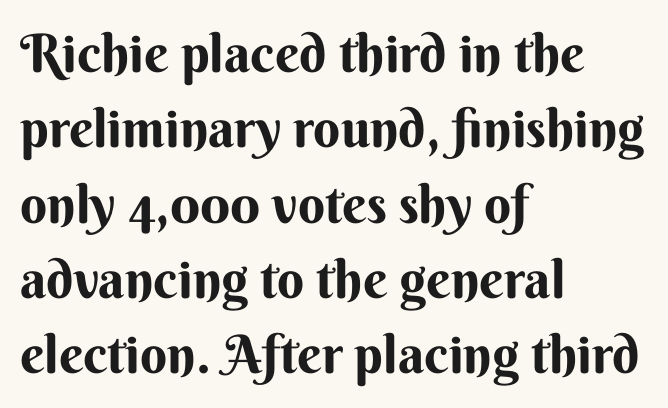
Q: Is the text bold? A: Yes.
Q: Is the text italic (slanted)? A: No, it is upright.
Q: Is the typeface a serif or a sans-serif typeface? A: Sans-serif.
Q: Is the text underlined? A: No.
Q: How is the paragraph aligned? A: Left-aligned.
Q: Is the spacing between letters normal or unusually wide? A: Normal.
Q: Is the spacing between lines tight, normal or loose? A: Normal.
Q: Width (condensed, normal, or wide)? A: Normal.
Q: Stroke contrast? A: Medium.
Q: x-height? A: Small.
Q: Monospaced? A: No.
